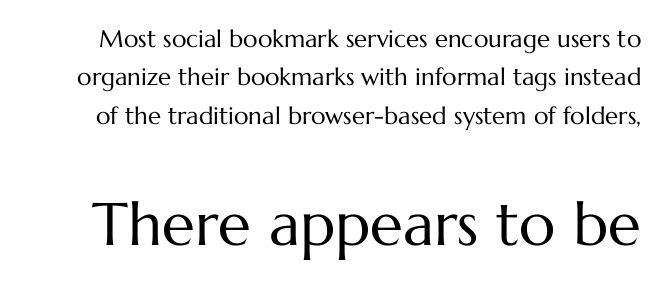
Q: Is the text bold? A: No.
Q: Is the text italic (slanted)? A: No, it is upright.
Q: Is the text underlined? A: No.
Q: Is the spacing between letters normal or unusually wide? A: Normal.
Q: Is the spacing between lines tight, normal or loose? A: Normal.
Q: Which block of text is set in a larger size, the first (top) or the second (bottom)? A: The second (bottom) one.
Q: Width (condensed, normal, or wide)? A: Normal.
Q: Stroke contrast? A: Medium.
Q: x-height? A: Medium.
Q: Monospaced? A: No.
